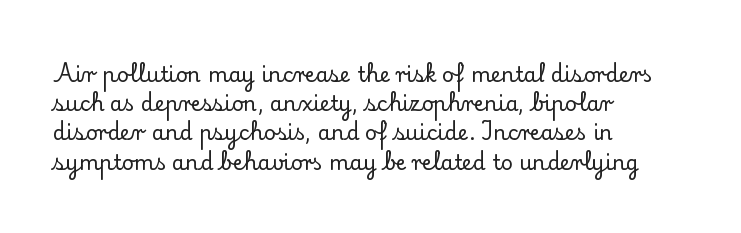
The image shows 21 px text type, upright; set left-aligned, normal line spacing (1.39x), normal letter spacing, not underlined.
